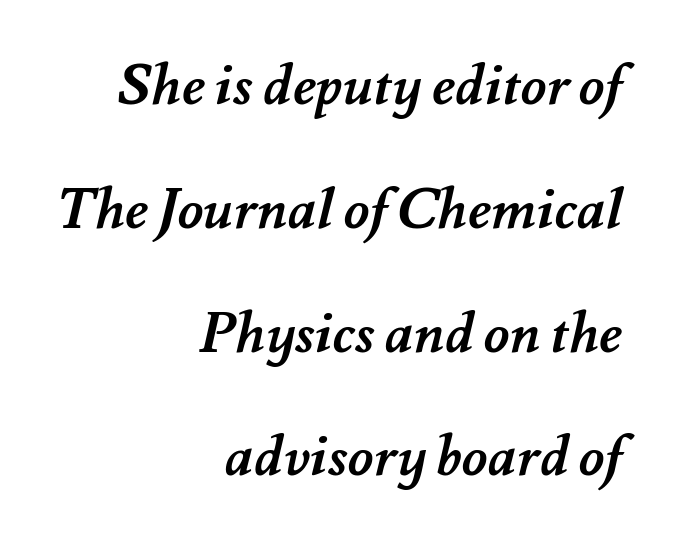
Q: Is the text bold? A: Yes.
Q: Is the text underlined? A: No.
Q: How is the paragraph aligned? A: Right-aligned.
Q: Is the spacing between letters normal or unusually wide? A: Normal.
Q: Is the spacing between lines tight, normal or loose? A: Loose.
Q: Width (condensed, normal, or wide)? A: Normal.
Q: Stroke contrast? A: Medium.
Q: x-height? A: Small.
Q: Monospaced? A: No.
